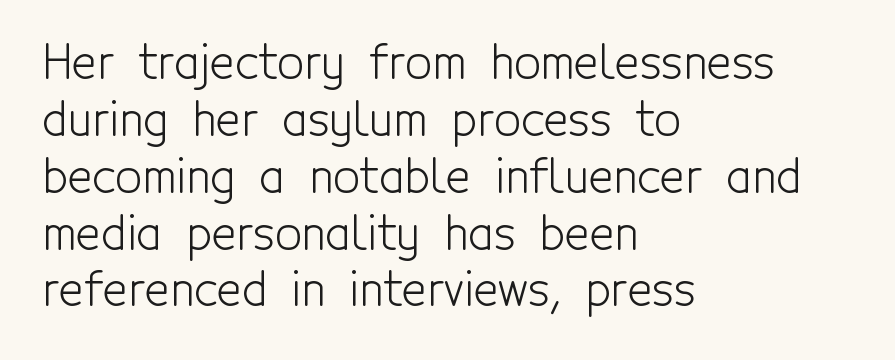
The image shows 47 px light, condensed sans-serif type, upright; set left-aligned, line spacing 1.21x, normal letter spacing, not underlined; a medium x-height.
